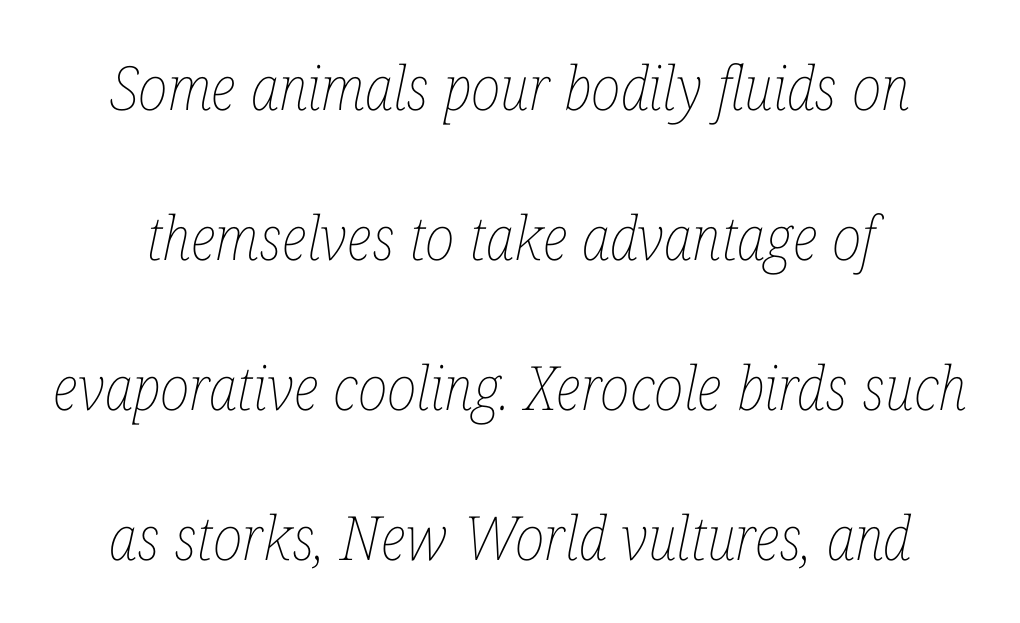
{"italic": "yes", "lean": "right", "slant_degrees": 12, "bold": "no", "weight": "thin", "width": "condensed", "stroke_contrast": "low", "x_height": "medium", "monospaced": "no", "underline": "no", "line_spacing": "loose", "line_spacing_ratio": 2.46, "letter_spacing": "normal", "letter_spacing_em": 0.0, "glyph_px": 61}
